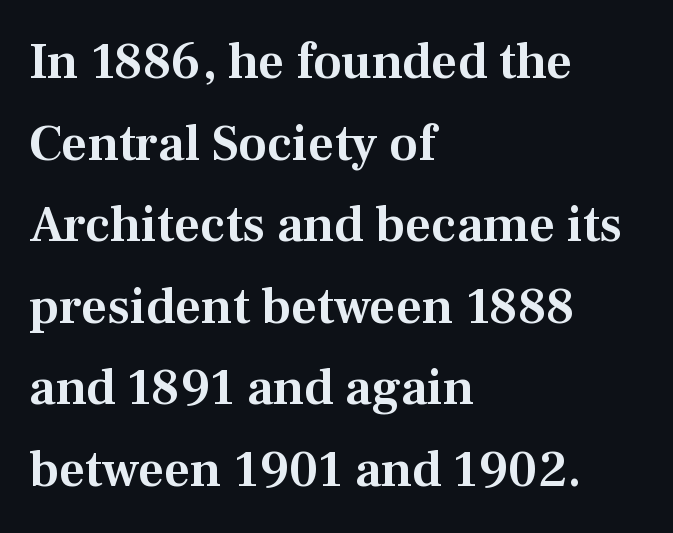
Q: Is the text italic (slanted)? A: No, it is upright.
Q: Is the typeface a serif or a sans-serif typeface? A: Serif.
Q: Is the text underlined? A: No.
Q: How is the paragraph aligned? A: Left-aligned.
Q: Is the spacing between letters normal or unusually wide? A: Normal.
Q: Is the spacing between lines tight, normal or loose? A: Normal.
Q: Width (condensed, normal, or wide)? A: Normal.
Q: Stroke contrast? A: Medium.
Q: x-height? A: Medium.
Q: Monospaced? A: No.
